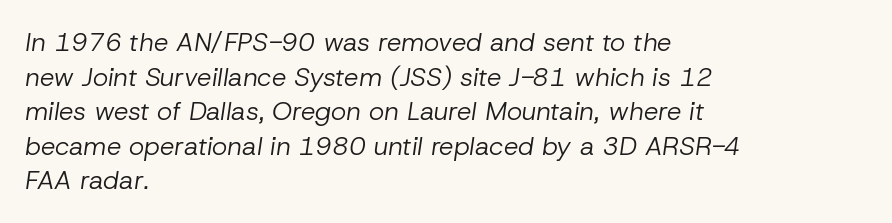
Plain, unruled lines of type. Is the type slanted? Yes — the strokes lean at a clear angle. Vertical stems look standard width or narrower in stroke. This rendering uses left alignment, leaving the right contour irregular.
